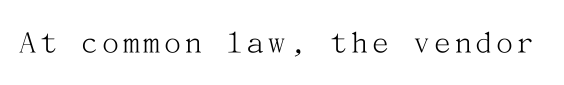
The image shows 34 px light serif type, upright; set not underlined; medium stroke contrast and a medium x-height.
